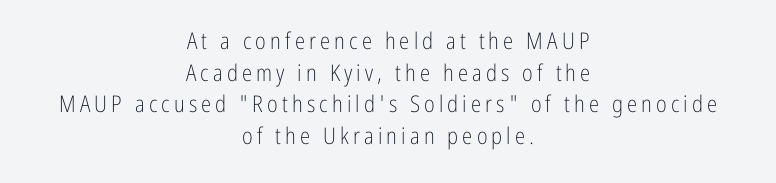
{"italic": "no", "bold": "no", "underline": "no", "align": "center", "line_spacing": "normal", "line_spacing_ratio": 1.38, "glyph_px": 23}
